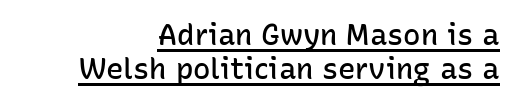
The image shows 29 px semibold sans-serif type, upright; set right-aligned, line spacing 1.16x, normal letter spacing, underlined; low stroke contrast and a medium x-height.
